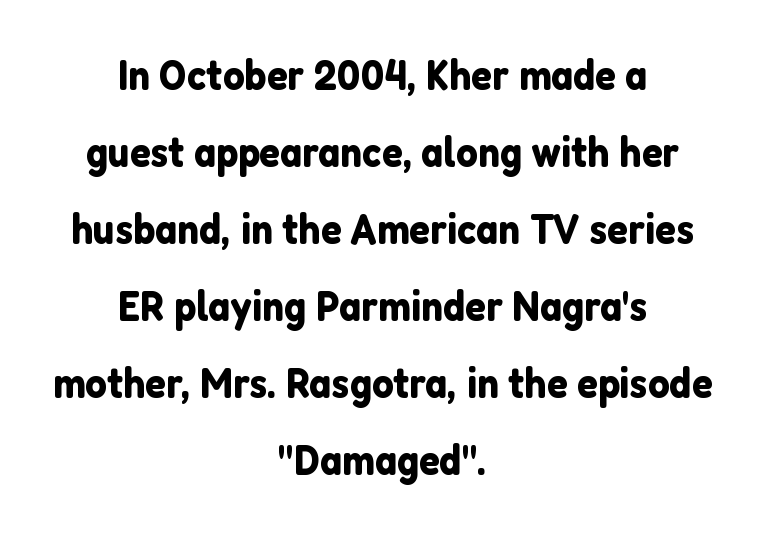
Q: Is the text italic (slanted)? A: No, it is upright.
Q: Is the typeface a serif or a sans-serif typeface? A: Sans-serif.
Q: Is the text underlined? A: No.
Q: How is the paragraph aligned? A: Centered.
Q: Is the spacing between letters normal or unusually wide? A: Normal.
Q: Width (condensed, normal, or wide)? A: Normal.
Q: Stroke contrast? A: Low.
Q: x-height? A: Medium.
Q: Monospaced? A: No.
